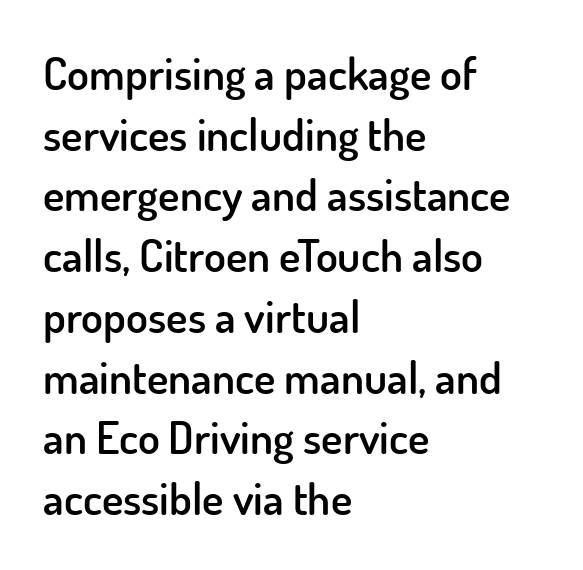
Words float on clear page, feet unadorned. Here the designer chose a conventional face with non-uniform glyph widths. Successive baselines arrive at the customary interval. A typesetter would call this zero additional tracking.
